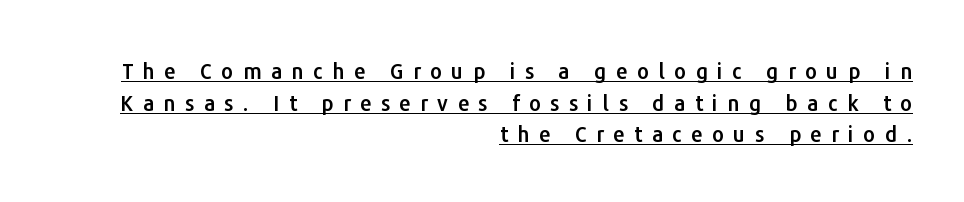
{"italic": "no", "underline": "yes", "align": "right", "line_spacing": "normal", "line_spacing_ratio": 1.51, "letter_spacing": "wide", "letter_spacing_em": 0.45, "glyph_px": 21}
